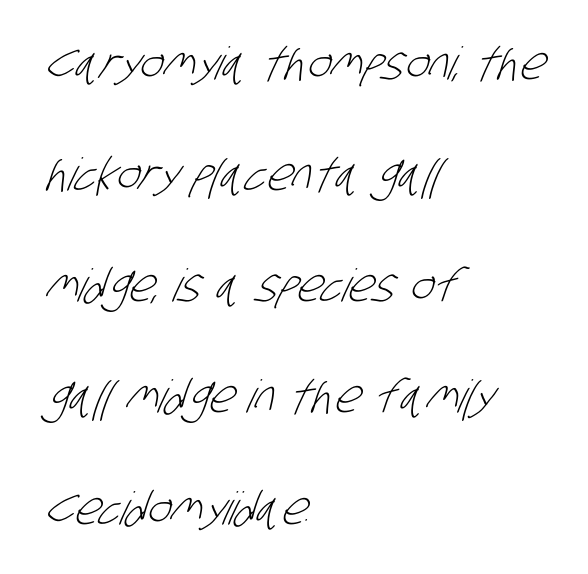
Q: Is the text bold? A: No.
Q: Is the typeface a serif or a sans-serif typeface? A: Sans-serif.
Q: Is the text underlined? A: No.
Q: How is the paragraph aligned? A: Left-aligned.
Q: Is the spacing between letters normal or unusually wide? A: Normal.
Q: Is the spacing between lines tight, normal or loose? A: Loose.
Q: Width (condensed, normal, or wide)? A: Condensed.
Q: Stroke contrast? A: Low.
Q: x-height? A: Large.
Q: Monospaced? A: No.
